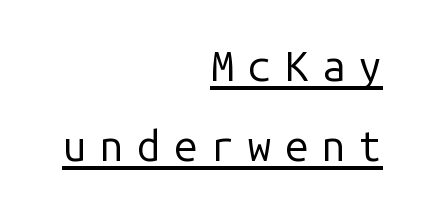
{"serif": "no", "italic": "no", "bold": "no", "weight": "regular", "width": "normal", "stroke_contrast": "low", "x_height": "medium", "monospaced": "yes", "underline": "yes", "align": "right", "line_spacing": "loose", "line_spacing_ratio": 1.9, "letter_spacing": "wide", "letter_spacing_em": 0.32, "glyph_px": 42}
